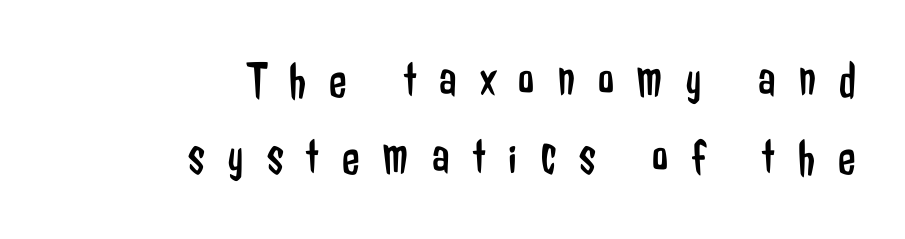
{"serif": "no", "italic": "no", "bold": "no", "weight": "regular", "width": "condensed", "stroke_contrast": "low", "x_height": "medium", "monospaced": "no", "underline": "no", "align": "right", "line_spacing": "normal", "line_spacing_ratio": 1.51, "letter_spacing": "wide", "letter_spacing_em": 0.46, "glyph_px": 51}
